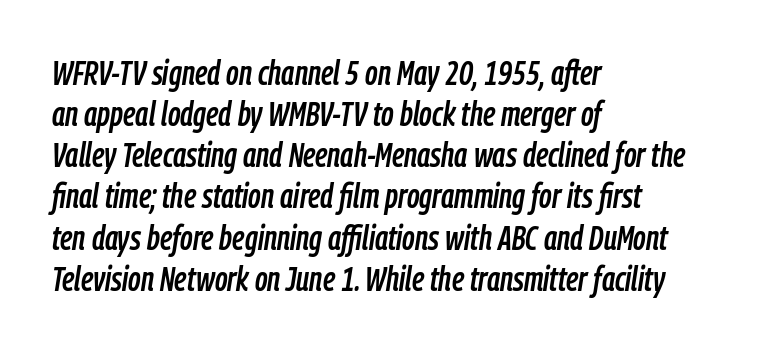
The image shows 34 px condensed type, italic (leaning right); set left-aligned, line spacing 1.21x, normal letter spacing, not underlined; low stroke contrast and a medium x-height.
